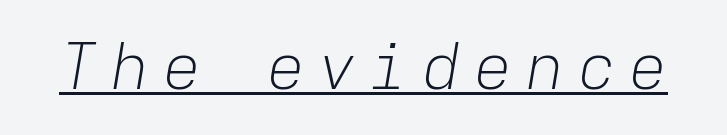
Weight: not bold — regular or lighter. Would a proofreader flag this as italicized? Yes. Monospaced: the letters line up in strict vertical columns. You can see a thin bar hugging the bottom of the glyphs. Inter-character spacing is expanded well beyond the font's built-in metrics.
